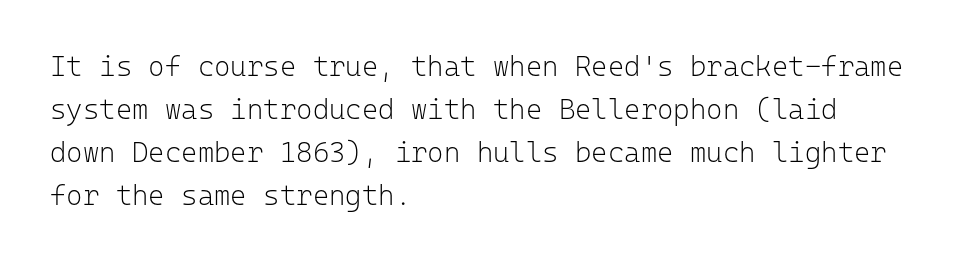
Q: Is the text bold? A: No.
Q: Is the text italic (slanted)? A: No, it is upright.
Q: Is the typeface a serif or a sans-serif typeface? A: Sans-serif.
Q: Is the text underlined? A: No.
Q: How is the paragraph aligned? A: Left-aligned.
Q: Is the spacing between letters normal or unusually wide? A: Normal.
Q: Is the spacing between lines tight, normal or loose? A: Normal.
Q: Width (condensed, normal, or wide)? A: Normal.
Q: Stroke contrast? A: Low.
Q: x-height? A: Medium.
Q: Monospaced? A: Yes.
